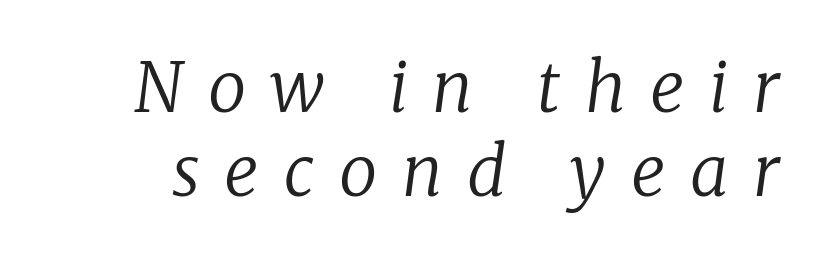
{"serif": "yes", "italic": "yes", "lean": "right", "slant_degrees": 8, "bold": "no", "weight": "regular", "width": "normal", "stroke_contrast": "low", "x_height": "medium", "monospaced": "no", "underline": "no", "line_spacing_ratio": 1.23, "letter_spacing": "wide", "letter_spacing_em": 0.36, "glyph_px": 68}
